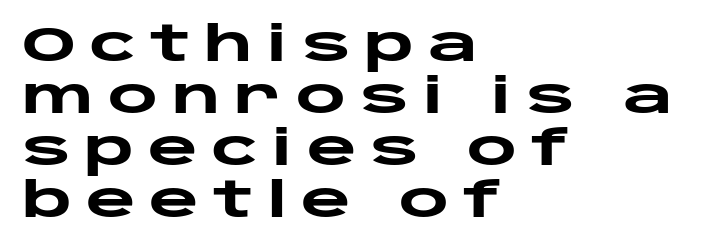
The image shows 48 px heavy, wide sans-serif type, upright; set left-aligned, tight line spacing (1.08x), unusually wide letter spacing (+0.29 em), not underlined; low stroke contrast and a large x-height.
